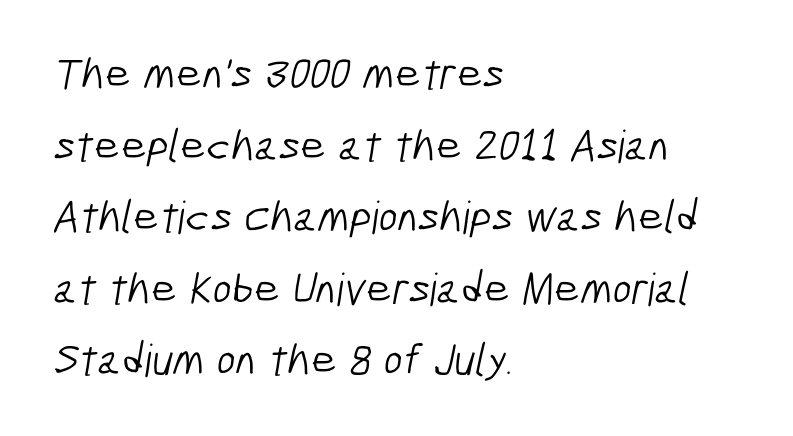
The image shows 45 px light, condensed sans-serif type; set left-aligned, normal line spacing (1.59x), normal letter spacing, not underlined; low stroke contrast and a medium x-height.
